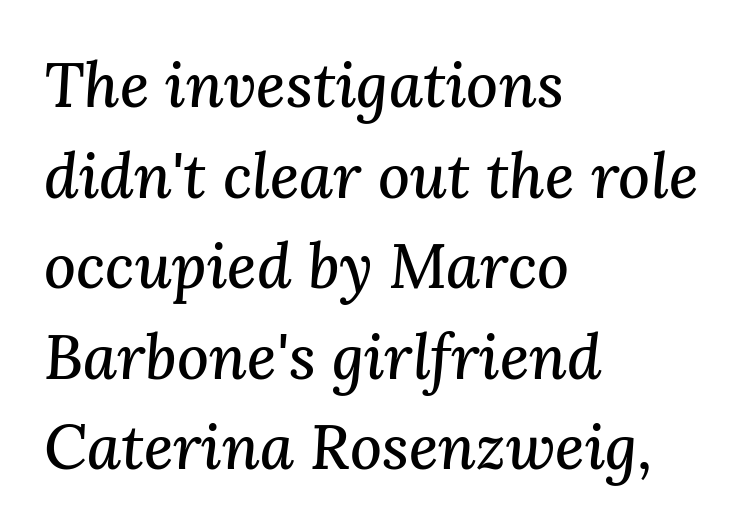
The image shows 62 px serif type, italic (leaning right); set left-aligned, normal line spacing (1.46x), normal letter spacing, not underlined; medium stroke contrast and a medium x-height.
